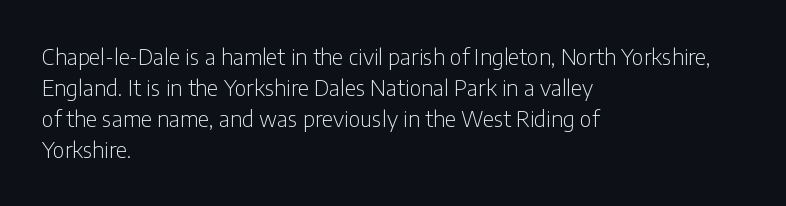
The image shows 22 px text type, upright; set left-aligned, normal line spacing (1.41x), normal letter spacing, not underlined.
